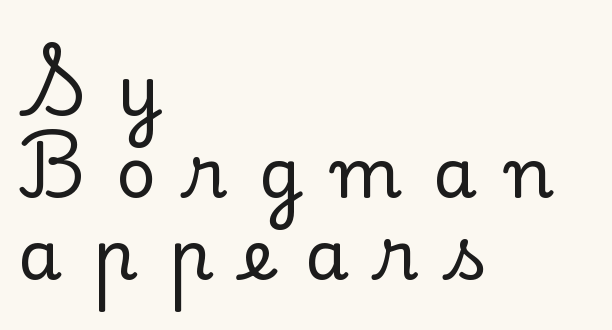
{"serif": "yes", "italic": "no", "width": "normal", "stroke_contrast": "low", "x_height": "small", "monospaced": "no", "underline": "no", "align": "left", "line_spacing_ratio": 1.17, "letter_spacing": "wide", "letter_spacing_em": 0.44, "glyph_px": 70}
